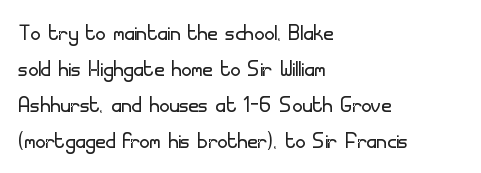
The image shows 28 px light sans-serif type, upright; set left-aligned, normal line spacing (1.29x), normal letter spacing, not underlined; low stroke contrast and a small x-height.
